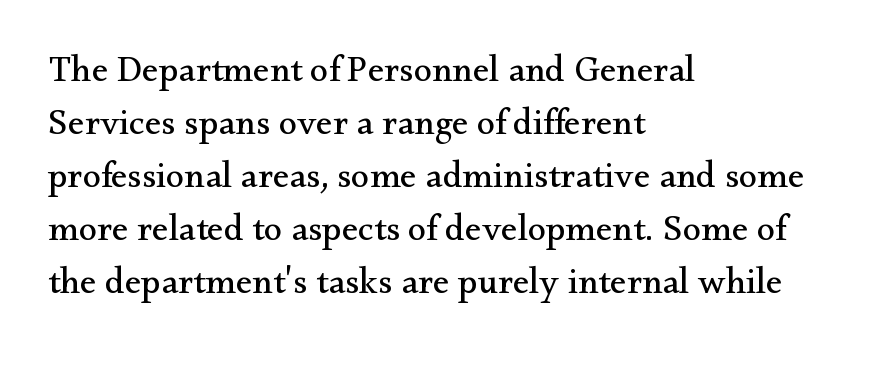
The image shows 37 px regular-weight serif type, upright; set left-aligned, normal line spacing (1.43x), normal letter spacing, not underlined; medium stroke contrast and a small x-height.
